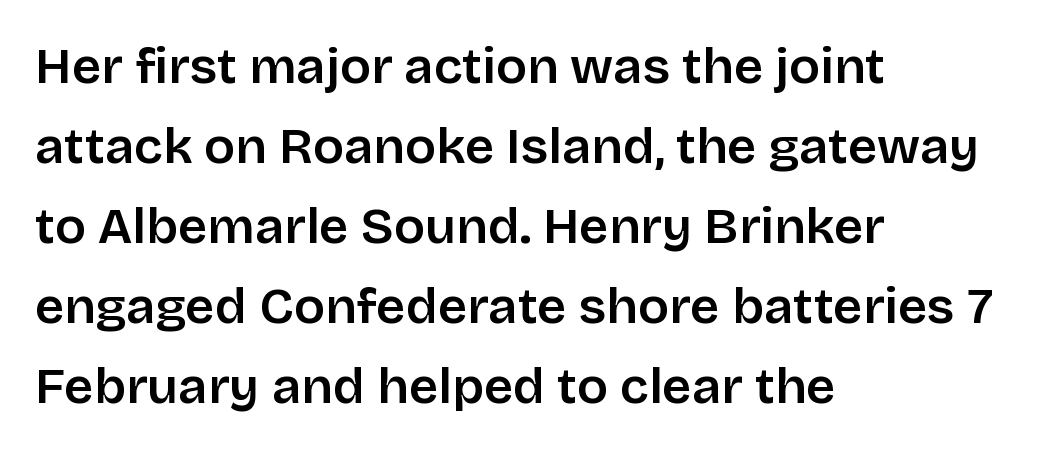
The image shows 51 px semibold sans-serif type, upright; set left-aligned, normal line spacing (1.57x), normal letter spacing, not underlined; low stroke contrast and a large x-height.
